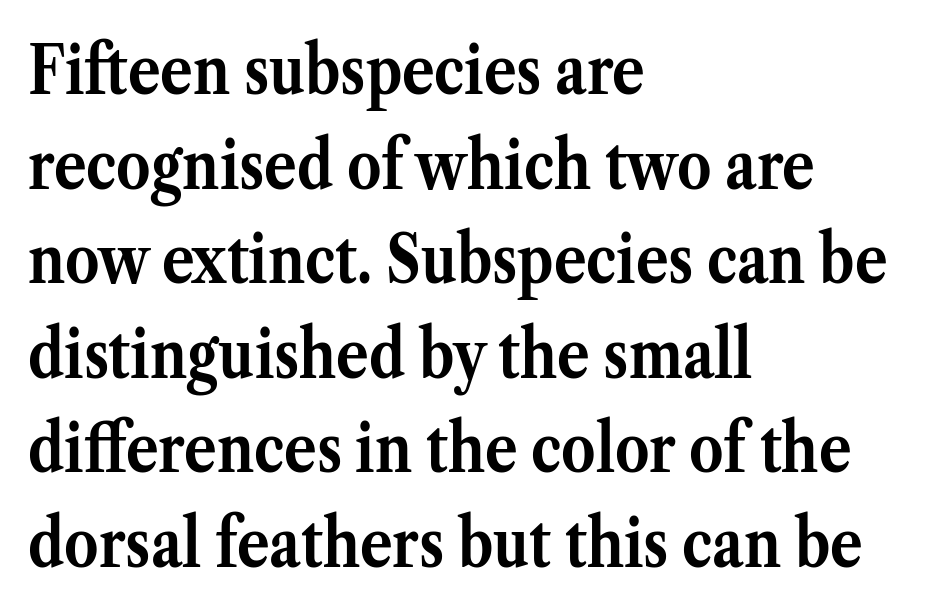
{"serif": "yes", "italic": "no", "bold": "yes", "weight": "semibold", "width": "normal", "stroke_contrast": "medium", "x_height": "medium", "monospaced": "no", "underline": "no", "align": "left", "line_spacing": "normal", "line_spacing_ratio": 1.39, "letter_spacing": "normal", "letter_spacing_em": 0.0, "glyph_px": 68}
